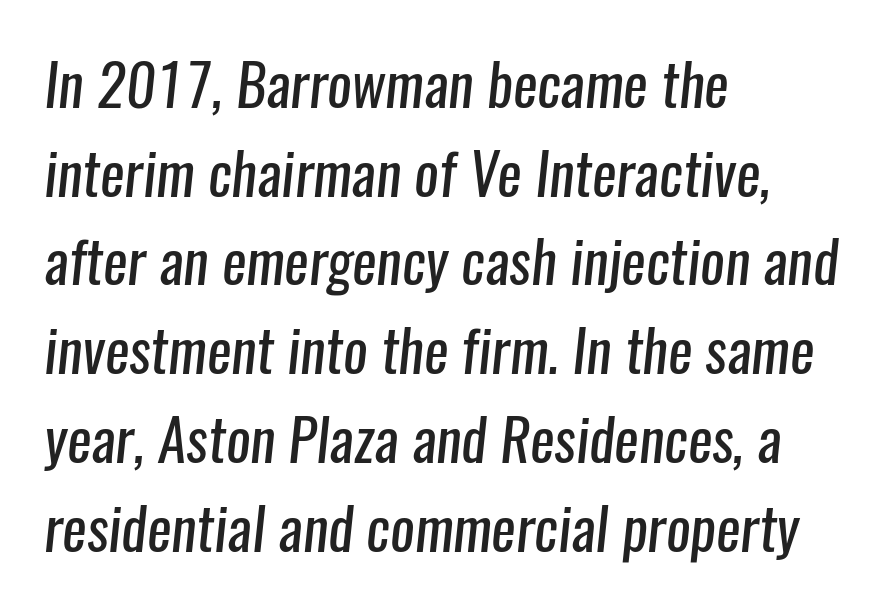
{"serif": "no", "bold": "no", "weight": "regular", "width": "condensed", "stroke_contrast": "low", "x_height": "medium", "monospaced": "no", "underline": "no", "align": "left", "line_spacing": "normal", "line_spacing_ratio": 1.53, "letter_spacing": "normal", "letter_spacing_em": 0.0, "glyph_px": 58}
